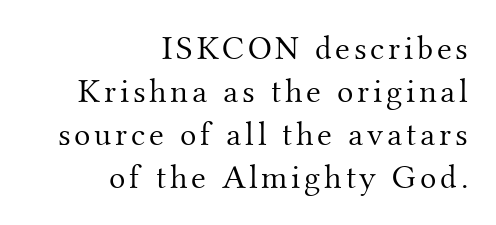
Q: Is the text bold? A: No.
Q: Is the text italic (slanted)? A: No, it is upright.
Q: Is the typeface a serif or a sans-serif typeface? A: Serif.
Q: Is the text underlined? A: No.
Q: How is the paragraph aligned? A: Right-aligned.
Q: Is the spacing between lines tight, normal or loose? A: Normal.
Q: Width (condensed, normal, or wide)? A: Normal.
Q: Stroke contrast? A: Medium.
Q: x-height? A: Small.
Q: Monospaced? A: No.
